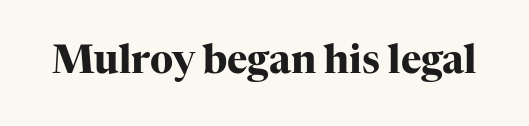
The image shows 39 px heavy serif type, upright; set normal letter spacing, not underlined; high stroke contrast and a medium x-height.
